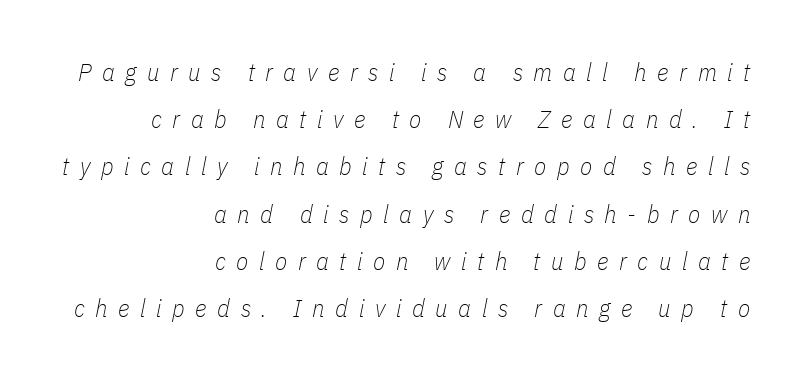
The image shows 25 px text type, italic (leaning right); set right-aligned, line spacing 1.89x, unusually wide letter spacing (+0.42 em), not underlined.
